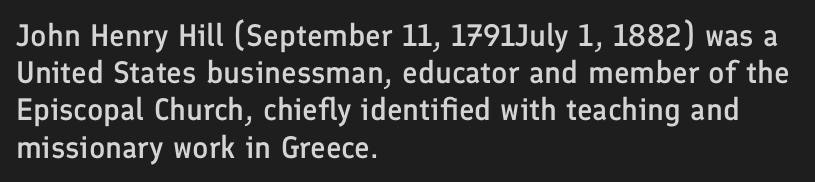
The image shows 31 px semibold sans-serif type, upright; set left-aligned, line spacing 1.2x, normal letter spacing, not underlined; low stroke contrast and a medium x-height.
